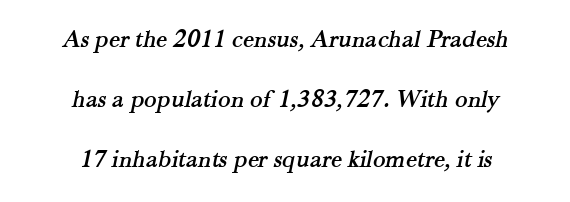
Q: Is the text underlined? A: No.
Q: How is the paragraph aligned? A: Centered.
Q: Is the spacing between letters normal or unusually wide? A: Normal.
Q: Is the spacing between lines tight, normal or loose? A: Loose.
